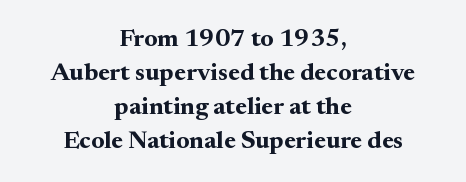
The image shows 25 px bold type, upright; set centered, normal line spacing (1.36x), normal letter spacing, not underlined.
